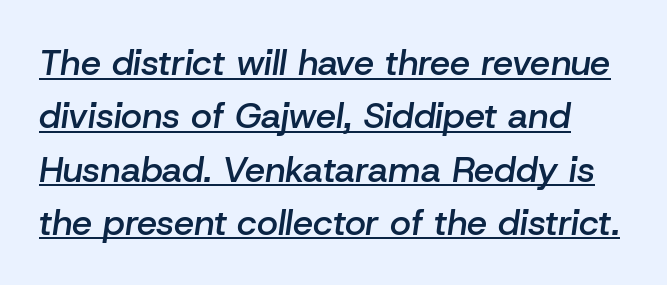
The image shows 36 px semibold type, italic (leaning right); set normal line spacing (1.48x), normal letter spacing, underlined; low stroke contrast and a medium x-height.
